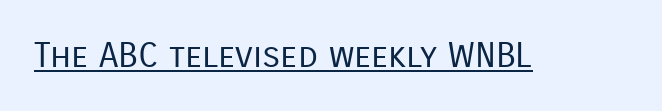
Q: Is the text bold? A: No.
Q: Is the text italic (slanted)? A: No, it is upright.
Q: Is the typeface a serif or a sans-serif typeface? A: Sans-serif.
Q: Is the text underlined? A: Yes.
Q: Is the spacing between letters normal or unusually wide? A: Normal.
Q: Width (condensed, normal, or wide)? A: Normal.
Q: Stroke contrast? A: Low.
Q: x-height? A: Medium.
Q: Monospaced? A: No.
